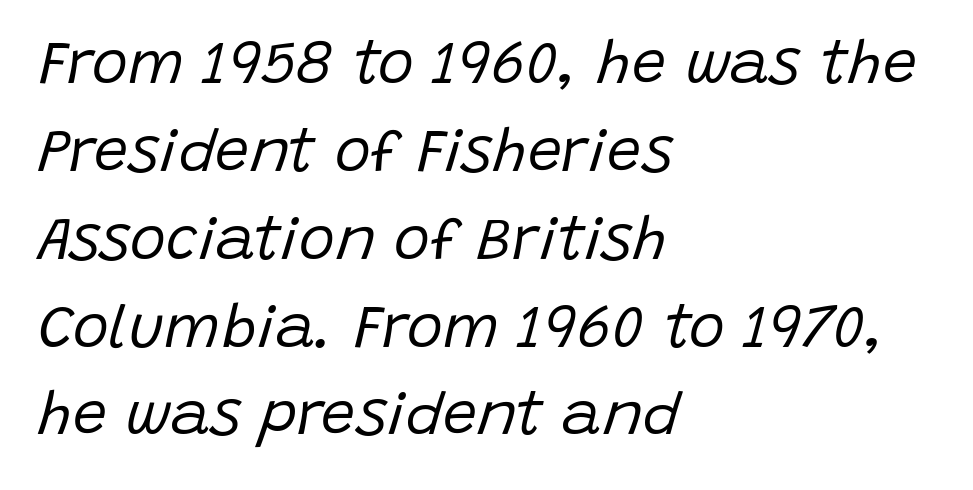
Normally led — the rows are evenly, conventionally spaced. Think standard paragraph weight, or any step lighter than that. Tracking value appears to be zero — textbook default spacing. Tall strokes in this sample are angled rather than plumb. Casual observation: everything's shoved over to the left. Anything drawn beneath the words? Only blank space.
